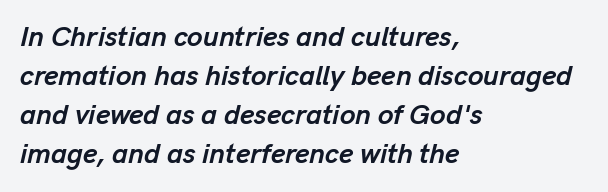
Q: Is the text bold? A: Yes.
Q: Is the text italic (slanted)? A: Yes, it leans right by about 13 degrees.
Q: Is the text underlined? A: No.
Q: How is the paragraph aligned? A: Left-aligned.
Q: Is the spacing between letters normal or unusually wide? A: Normal.
Q: Is the spacing between lines tight, normal or loose? A: Normal.
Q: Width (condensed, normal, or wide)? A: Normal.
Q: Stroke contrast? A: Low.
Q: x-height? A: Medium.
Q: Monospaced? A: No.
